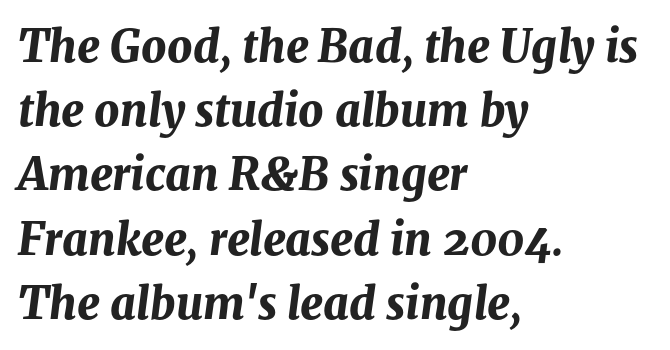
The image shows 44 px bold type, italic (leaning right); set left-aligned, normal line spacing (1.46x), normal letter spacing, not underlined; medium stroke contrast and a medium x-height.
